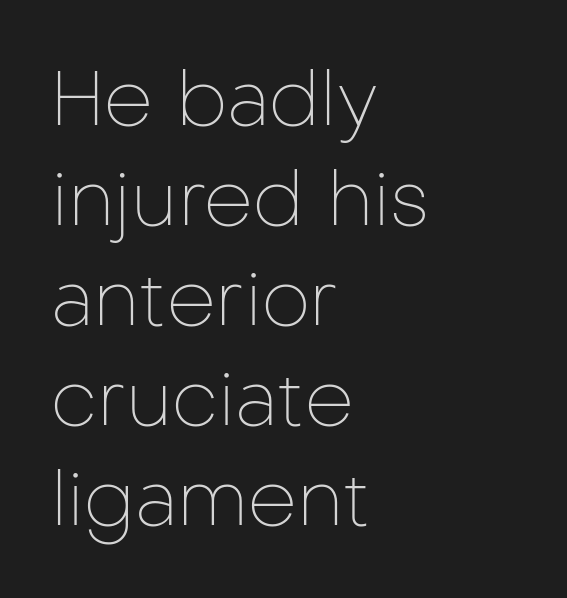
Check where the strokes stop: nothing finishes them off — pure sans. Do the characters align in a grid? No, the font is proportional. Anything drawn beneath the words? Only blank space. A student would call this left alignment; a typographer would say flush left, rag right. Vertical stems look standard width or narrower in stroke. This sample uses plain, unmodified letter spacing.
